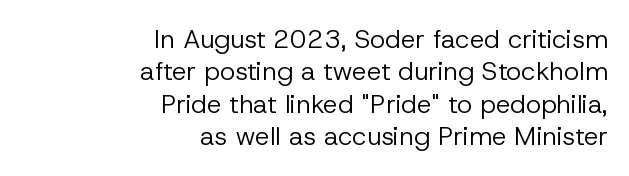
Regular leading. A roman cut, with each character standing at attention. Summary of weight: not heavy and not bold. These lines stack with their right ends in a neat column. The string is rendered with underlining switched off. Short note: letters normally spaced.
